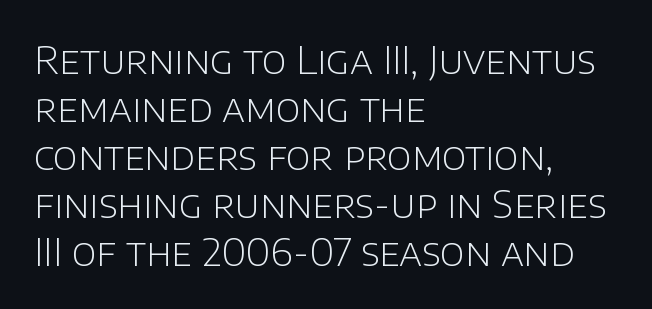
Q: Is the text bold? A: No.
Q: Is the text italic (slanted)? A: No, it is upright.
Q: Is the typeface a serif or a sans-serif typeface? A: Sans-serif.
Q: Is the text underlined? A: No.
Q: How is the paragraph aligned? A: Left-aligned.
Q: Is the spacing between letters normal or unusually wide? A: Normal.
Q: Is the spacing between lines tight, normal or loose? A: Normal.
Q: Width (condensed, normal, or wide)? A: Normal.
Q: Stroke contrast? A: Low.
Q: x-height? A: Large.
Q: Monospaced? A: No.
